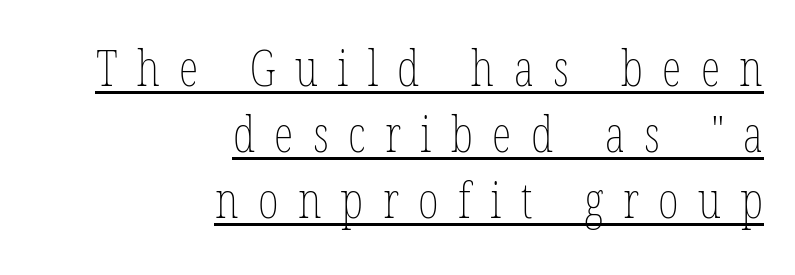
{"italic": "no", "bold": "no", "weight": "thin", "width": "condensed", "stroke_contrast": "low", "x_height": "medium", "monospaced": "no", "underline": "yes", "align": "right", "line_spacing": "normal", "line_spacing_ratio": 1.32, "letter_spacing": "wide", "letter_spacing_em": 0.39, "glyph_px": 50}
